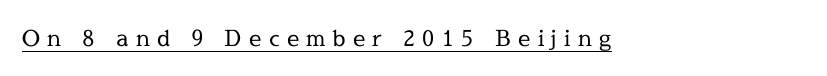
Q: Is the text bold? A: No.
Q: Is the text italic (slanted)? A: No, it is upright.
Q: Is the text underlined? A: Yes.
Q: Is the spacing between letters normal or unusually wide? A: Unusually wide.
